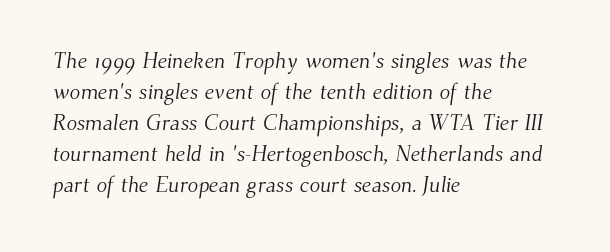
Q: Is the text bold? A: No.
Q: Is the text underlined? A: No.
Q: How is the paragraph aligned? A: Left-aligned.
Q: Is the spacing between letters normal or unusually wide? A: Normal.
Q: Is the spacing between lines tight, normal or loose? A: Normal.
